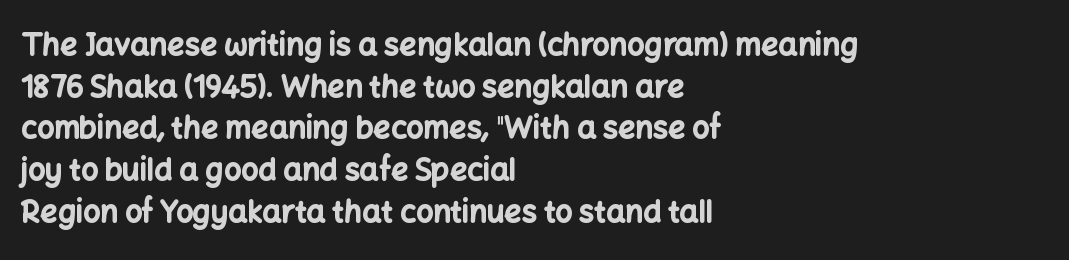
The image shows 30 px bold sans-serif type, upright; set left-aligned, normal line spacing (1.39x), normal letter spacing, not underlined; low stroke contrast and a medium x-height.
